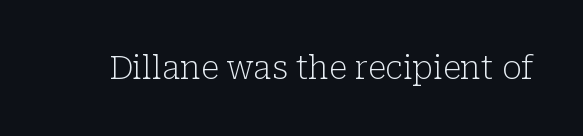
Q: Is the text bold? A: No.
Q: Is the text italic (slanted)? A: No, it is upright.
Q: Is the typeface a serif or a sans-serif typeface? A: Serif.
Q: Is the text underlined? A: No.
Q: Is the spacing between letters normal or unusually wide? A: Normal.
Q: Width (condensed, normal, or wide)? A: Normal.
Q: Stroke contrast? A: Low.
Q: x-height? A: Medium.
Q: Monospaced? A: No.
